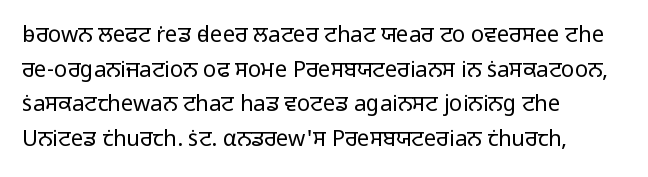
Q: Is the text bold? A: No.
Q: Is the text italic (slanted)? A: No, it is upright.
Q: Is the text underlined? A: No.
Q: How is the paragraph aligned? A: Left-aligned.
Q: Is the spacing between letters normal or unusually wide? A: Normal.
Q: Is the spacing between lines tight, normal or loose? A: Normal.
